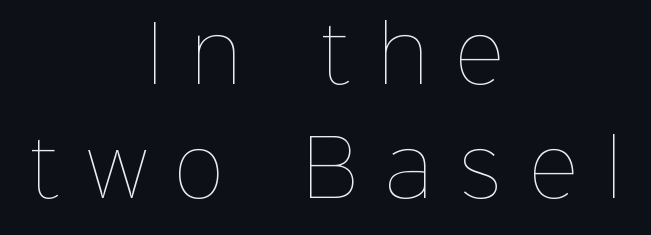
The image shows 76 px thin type, upright; set centered, normal line spacing (1.5x), unusually wide letter spacing (+0.37 em), not underlined; low stroke contrast and a medium x-height.
